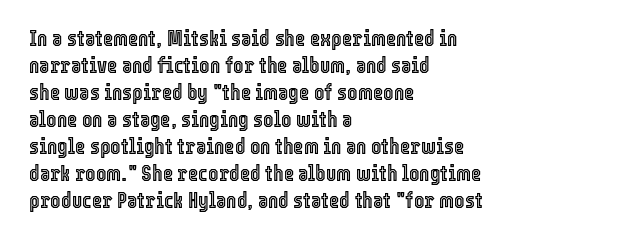
The image shows 22 px text type, upright; set left-aligned, line spacing 1.23x, normal letter spacing, not underlined.
